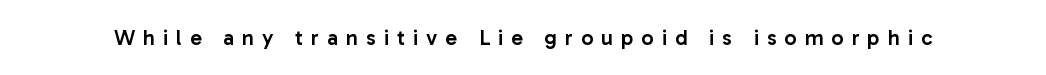
Q: Is the text bold? A: Semi-bold.
Q: Is the text italic (slanted)? A: No, it is upright.
Q: Is the text underlined? A: No.
Q: Is the spacing between letters normal or unusually wide? A: Unusually wide.
